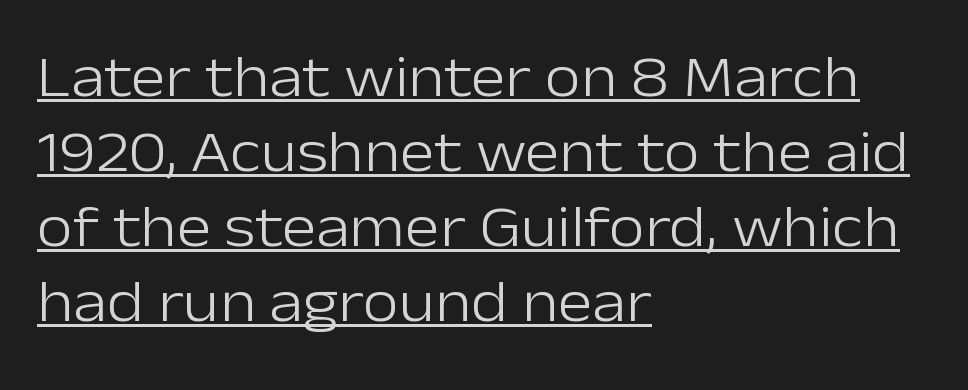
Weight: regular or lighter. The rendering anchors every line to the left-hand side. In terms of leading, this rendering sits right in the middle. Note: no serifs on the glyphs. Character widths vary here, with narrow letters taking less room than wide ones.
